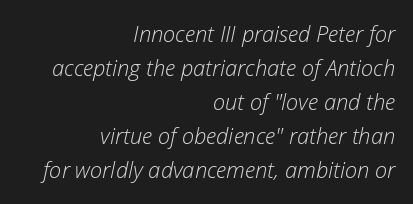
{"italic": "yes", "lean": "right", "slant_degrees": 12, "bold": "no", "underline": "no", "align": "right", "line_spacing": "normal", "line_spacing_ratio": 1.55, "letter_spacing": "normal", "letter_spacing_em": 0.0, "glyph_px": 22}
